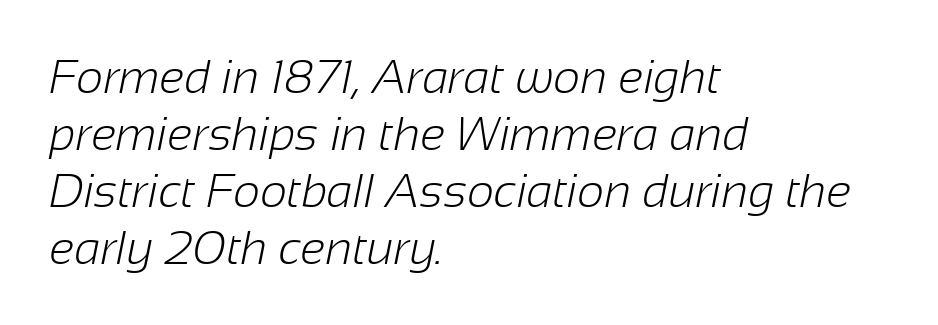
Stems here are at most as thick as an everyday book face. Inter-character spacing is left at the font's built-in metrics. Each row of text sits above clean, open space. The type family on display is of the sans-serif kind.
